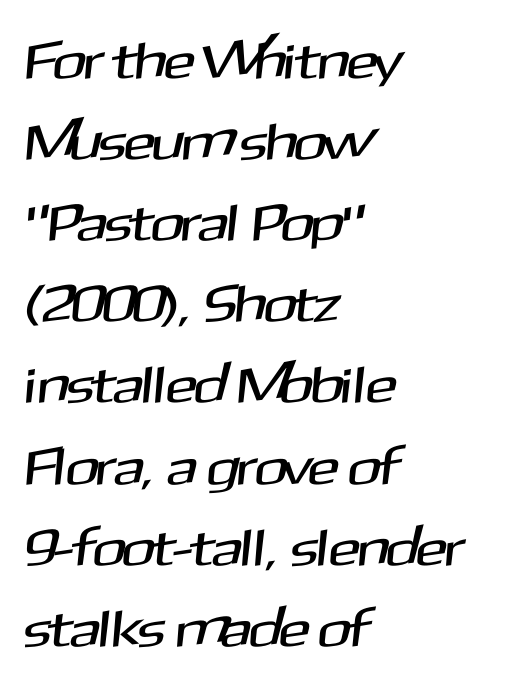
The image shows 52 px sans-serif type; set left-aligned, normal line spacing (1.56x), normal letter spacing, not underlined; medium stroke contrast and a medium x-height.
